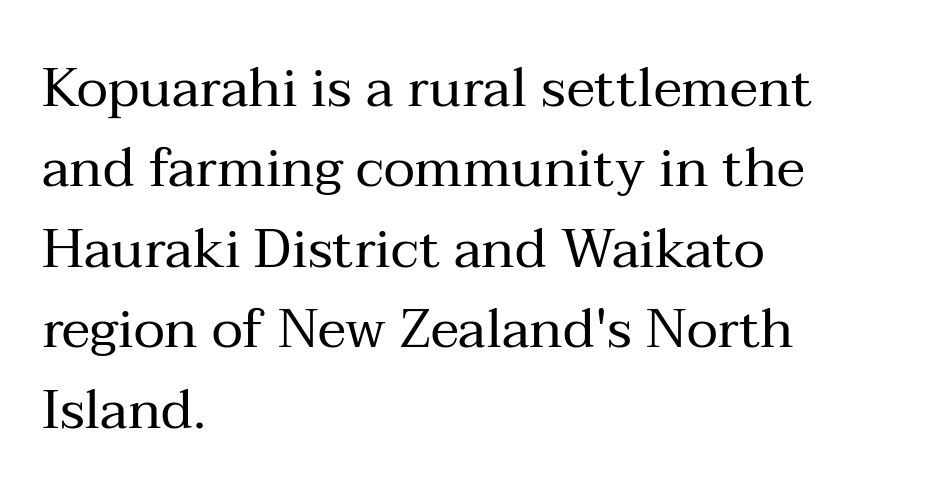
Q: Is the text bold? A: No.
Q: Is the text italic (slanted)? A: No, it is upright.
Q: Is the typeface a serif or a sans-serif typeface? A: Serif.
Q: Is the text underlined? A: No.
Q: How is the paragraph aligned? A: Left-aligned.
Q: Is the spacing between letters normal or unusually wide? A: Normal.
Q: Is the spacing between lines tight, normal or loose? A: Normal.
Q: Width (condensed, normal, or wide)? A: Normal.
Q: Stroke contrast? A: Medium.
Q: x-height? A: Medium.
Q: Monospaced? A: No.
